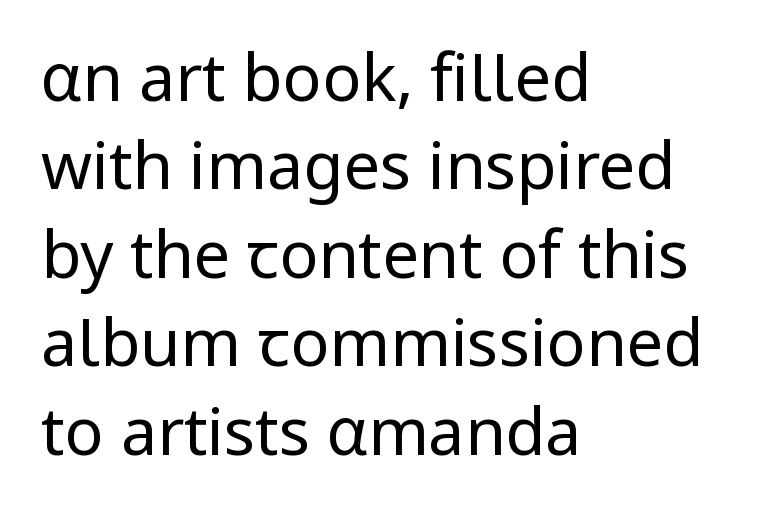
{"serif": "no", "italic": "no", "bold": "no", "weight": "regular", "width": "normal", "stroke_contrast": "low", "x_height": "medium", "monospaced": "no", "underline": "no", "align": "left", "line_spacing": "normal", "line_spacing_ratio": 1.36, "letter_spacing": "normal", "letter_spacing_em": 0.0, "glyph_px": 65}
